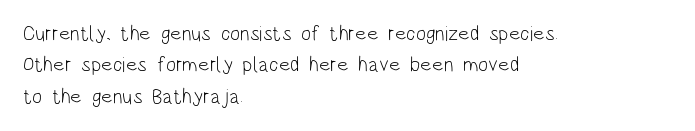
{"italic": "no", "bold": "no", "underline": "no", "align": "left", "line_spacing": "normal", "line_spacing_ratio": 1.5, "letter_spacing": "normal", "letter_spacing_em": 0.0, "glyph_px": 21}
